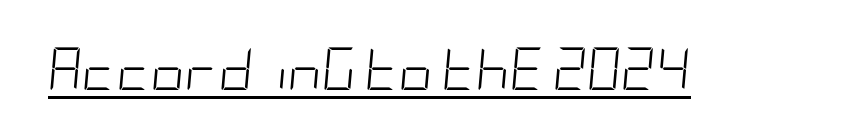
{"italic": "yes", "lean": "right", "slant_degrees": 5, "bold": "no", "weight": "light", "width": "condensed", "stroke_contrast": "low", "x_height": "large", "underline": "yes", "letter_spacing": "normal", "letter_spacing_em": 0.0, "glyph_px": 42}
